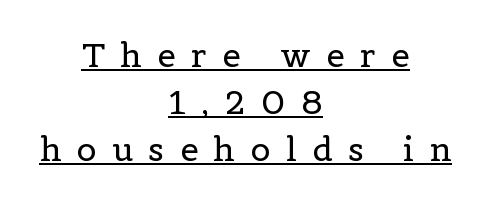
{"serif": "yes", "italic": "no", "bold": "no", "weight": "regular", "width": "normal", "x_height": "medium", "monospaced": "no", "underline": "yes", "align": "center", "line_spacing": "normal", "line_spacing_ratio": 1.43, "letter_spacing": "wide", "letter_spacing_em": 0.47, "glyph_px": 33}
